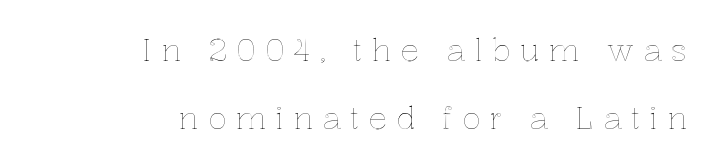
{"italic": "no", "width": "normal", "x_height": "medium", "monospaced": "no", "underline": "no", "align": "right", "line_spacing": "loose", "line_spacing_ratio": 2.19, "letter_spacing": "wide", "letter_spacing_em": 0.29, "glyph_px": 31}
